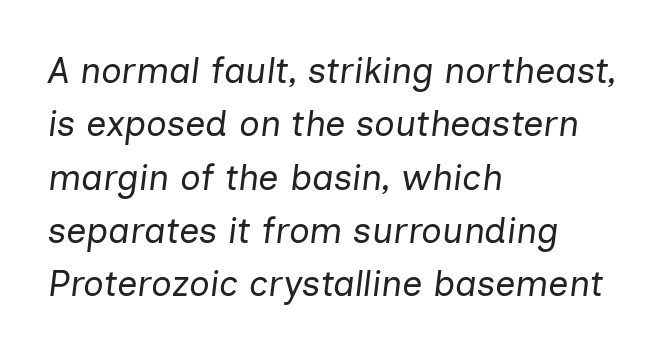
The image shows 36 px regular-weight type, italic (leaning right); set left-aligned, normal line spacing (1.48x), normal letter spacing, not underlined; low stroke contrast and a medium x-height.
